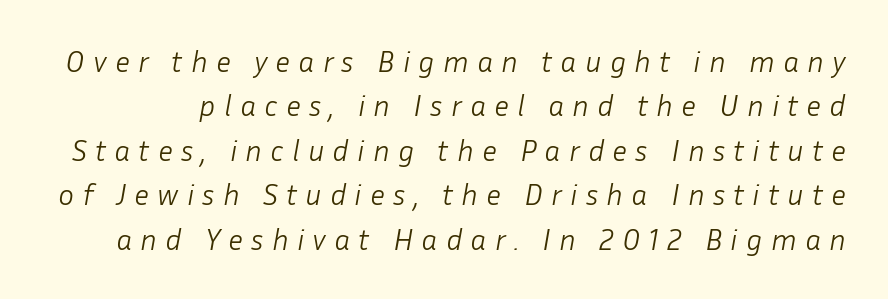
The tracking reads as deliberately expanded to a designer's eye. Horizontal bands of white between lines are of average thickness. Is the type slanted? Yes — the strokes lean at a clear angle. Think of a printed novel: that variable character pitch is what you see here.
